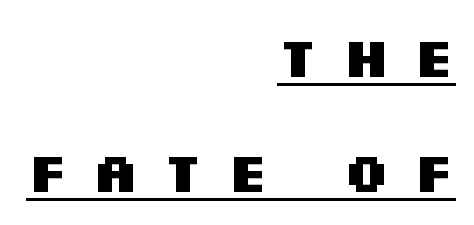
The image shows 56 px heavy, wide sans-serif type, upright; set right-aligned, loose line spacing (2.05x), unusually wide letter spacing (+0.4 em), underlined; medium stroke contrast and a large x-height.
